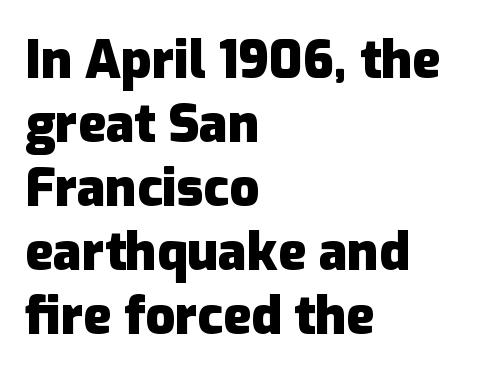
The passage shown is typed in a proportional face where columns would drift. The letterforms sit shoulder to shoulder at normal distance. Check under the words: just untouched page. The font family rendered here belongs to the sans-serif group.
